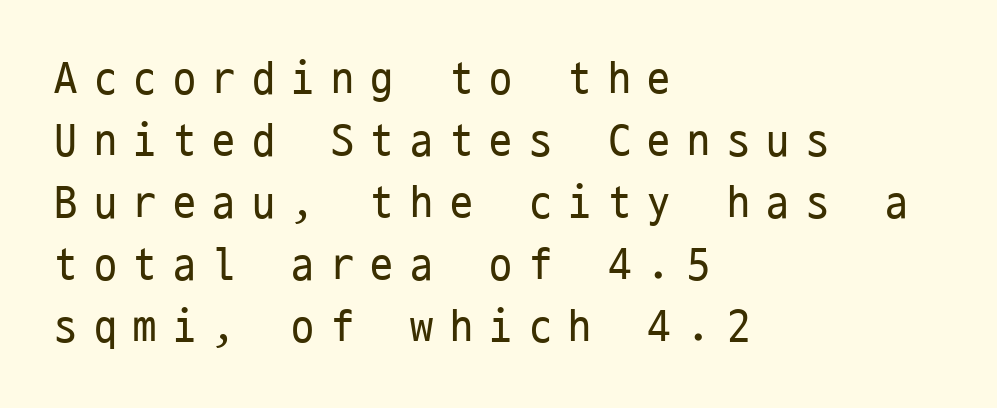
{"serif": "no", "italic": "no", "bold": "no", "weight": "regular", "width": "condensed", "stroke_contrast": "low", "x_height": "medium", "monospaced": "yes", "underline": "no", "align": "left", "line_spacing": "normal", "line_spacing_ratio": 1.35, "letter_spacing": "wide", "letter_spacing_em": 0.36, "glyph_px": 46}
